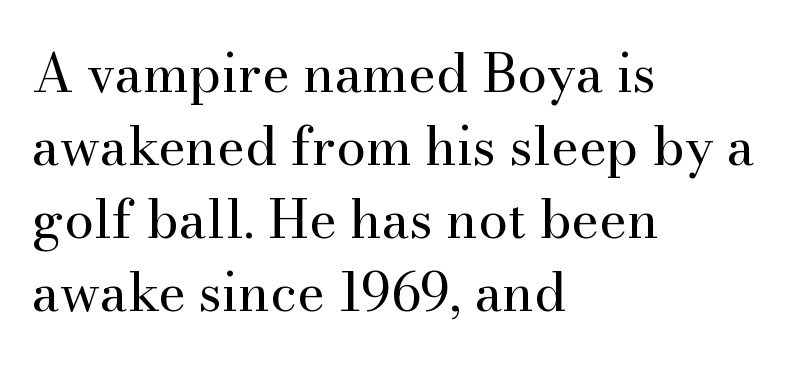
The image shows 53 px regular-weight serif type, upright; set left-aligned, normal line spacing (1.38x), normal letter spacing, not underlined; medium stroke contrast and a small x-height.
